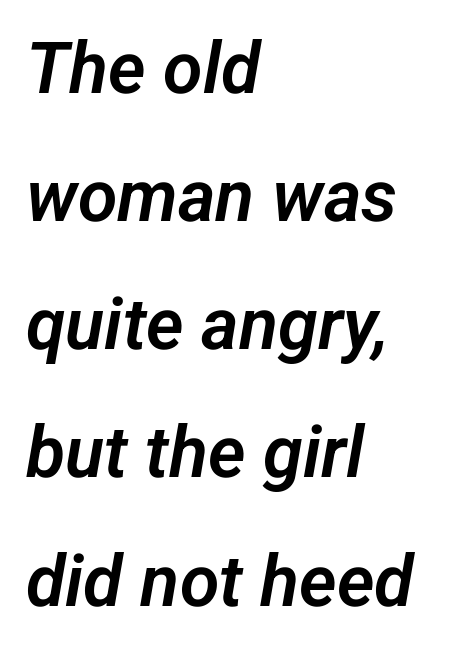
Q: Is the typeface a serif or a sans-serif typeface? A: Sans-serif.
Q: Is the text underlined? A: No.
Q: How is the paragraph aligned? A: Left-aligned.
Q: Is the spacing between letters normal or unusually wide? A: Normal.
Q: Width (condensed, normal, or wide)? A: Normal.
Q: Stroke contrast? A: Low.
Q: x-height? A: Medium.
Q: Monospaced? A: No.
